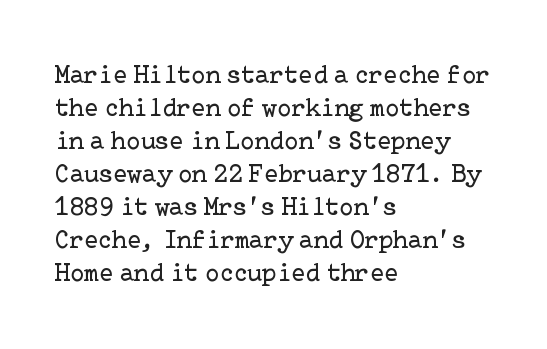
When letters stand straight like this, we call the style roman or upright. These lines sit exactly where default settings would place them. Students, note that the glyphs here touch the page at normal intervals. The passage shown is not bold in any degree. In CSS terms this would be text-align: left. Underlining? Definitely not there.
